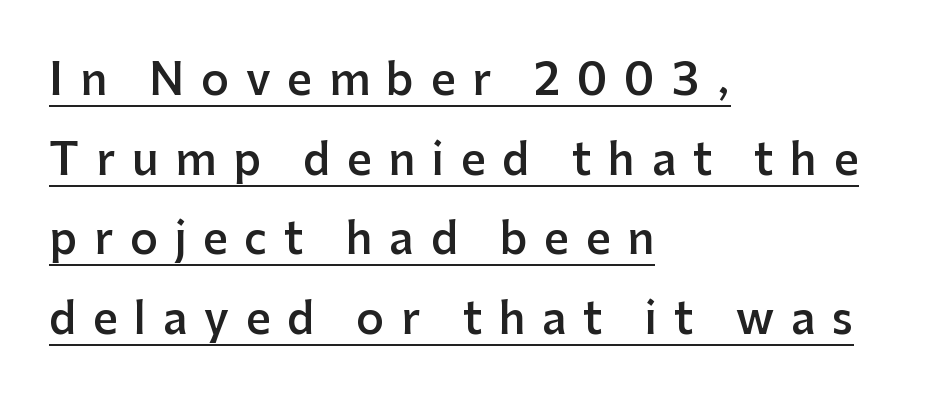
Q: Is the text bold? A: Semi-bold.
Q: Is the text italic (slanted)? A: No, it is upright.
Q: Is the typeface a serif or a sans-serif typeface? A: Sans-serif.
Q: Is the text underlined? A: Yes.
Q: How is the paragraph aligned? A: Left-aligned.
Q: Is the spacing between letters normal or unusually wide? A: Unusually wide.
Q: Width (condensed, normal, or wide)? A: Normal.
Q: Stroke contrast? A: Low.
Q: x-height? A: Medium.
Q: Monospaced? A: No.
